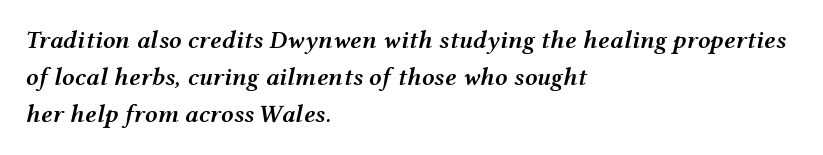
The image shows 25 px text type, italic (leaning right); set left-aligned, normal line spacing (1.49x), normal letter spacing, not underlined.
